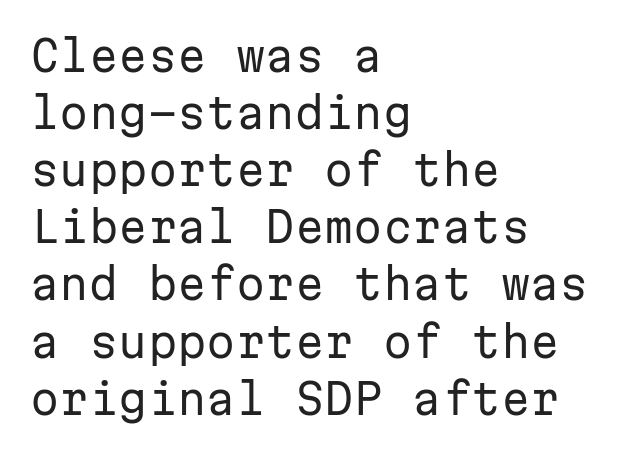
The image shows 42 px regular-weight sans-serif type, upright, monospaced; set left-aligned, normal line spacing (1.36x), normal letter spacing, not underlined; low stroke contrast and a medium x-height.
